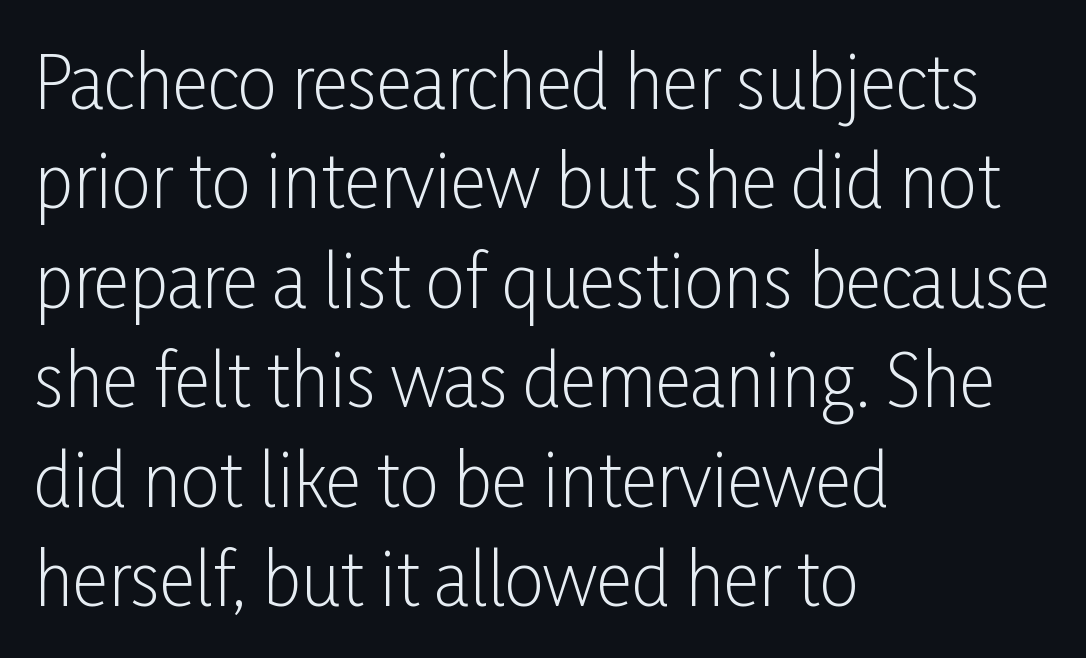
{"serif": "no", "italic": "no", "bold": "no", "weight": "light", "width": "condensed", "stroke_contrast": "low", "x_height": "medium", "monospaced": "no", "underline": "no", "align": "left", "line_spacing": "normal", "line_spacing_ratio": 1.42, "letter_spacing": "normal", "letter_spacing_em": 0.0, "glyph_px": 70}
